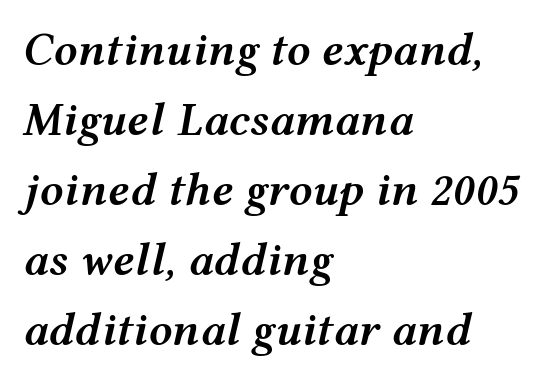
The image shows 47 px semibold, wide type, italic (leaning right); set left-aligned, normal line spacing (1.49x), normal letter spacing, not underlined; medium stroke contrast and a medium x-height.
